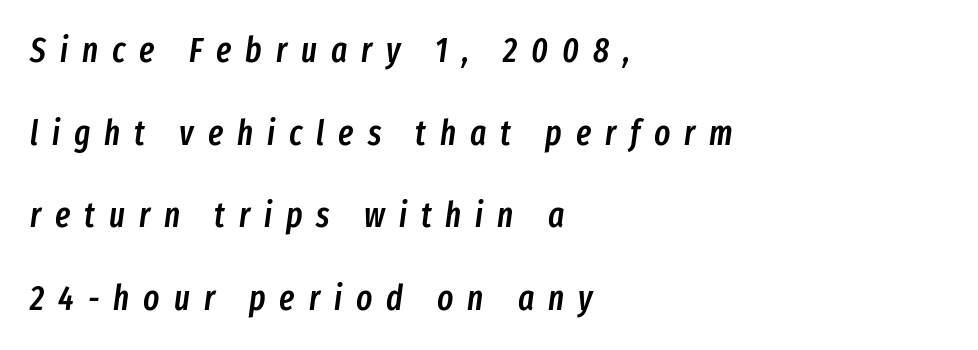
Q: Is the text bold? A: Semi-bold.
Q: Is the text italic (slanted)? A: Yes, it leans right by about 8 degrees.
Q: Is the text underlined? A: No.
Q: How is the paragraph aligned? A: Left-aligned.
Q: Is the spacing between letters normal or unusually wide? A: Unusually wide.
Q: Is the spacing between lines tight, normal or loose? A: Loose.
Q: Width (condensed, normal, or wide)? A: Condensed.
Q: Stroke contrast? A: Low.
Q: x-height? A: Medium.
Q: Monospaced? A: No.
